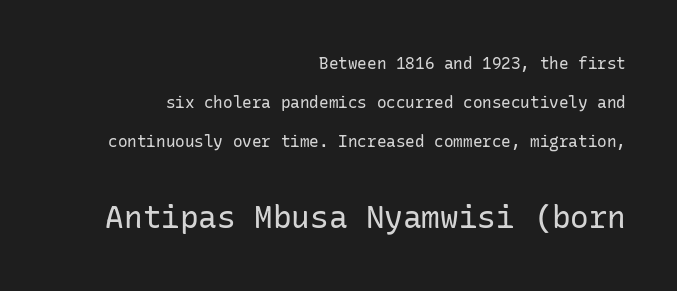
Q: Is the text bold? A: No.
Q: Is the text italic (slanted)? A: No, it is upright.
Q: Is the typeface a serif or a sans-serif typeface? A: Sans-serif.
Q: Is the text underlined? A: No.
Q: How is the paragraph aligned? A: Right-aligned.
Q: Is the spacing between letters normal or unusually wide? A: Normal.
Q: Is the spacing between lines tight, normal or loose? A: Loose.
Q: Which block of text is set in a larger size, the first (top) or the second (bottom)? A: The second (bottom) one.
Q: Width (condensed, normal, or wide)? A: Normal.
Q: Stroke contrast? A: Low.
Q: x-height? A: Medium.
